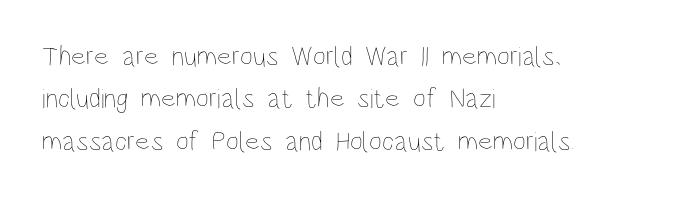
The image shows 28 px thin, condensed type, upright; set left-aligned, normal line spacing (1.51x), normal letter spacing, not underlined; low stroke contrast and a large x-height.
